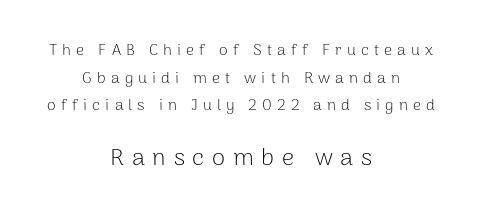
The passage shown is not bold in any degree. Posture: upright roman. The letters in the lower block stand taller than those in the block above. The lines in this sample share a center point and differ in where they start and stop. The words here are not underlined.
